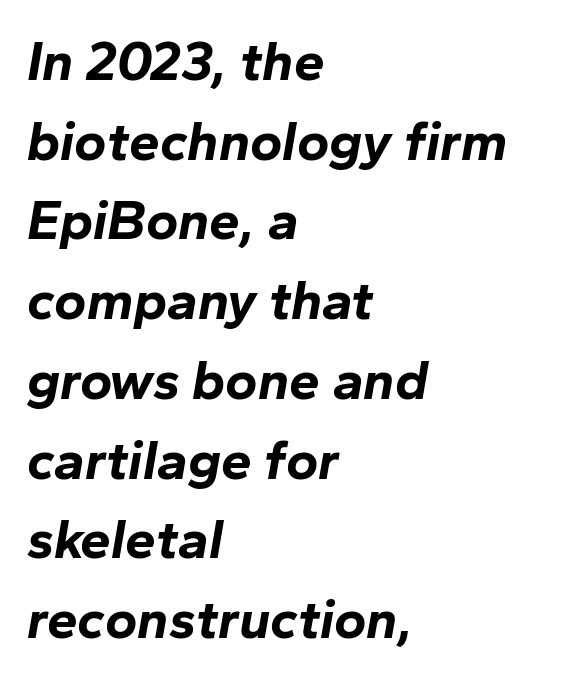
Q: Is the text bold? A: Yes.
Q: Is the text italic (slanted)? A: Yes, it leans right by about 10 degrees.
Q: Is the text underlined? A: No.
Q: How is the paragraph aligned? A: Left-aligned.
Q: Is the spacing between letters normal or unusually wide? A: Normal.
Q: Is the spacing between lines tight, normal or loose? A: Normal.
Q: Width (condensed, normal, or wide)? A: Normal.
Q: Stroke contrast? A: Low.
Q: x-height? A: Medium.
Q: Monospaced? A: No.
